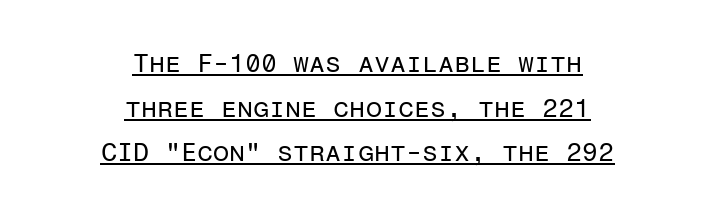
{"italic": "no", "bold": "no", "underline": "yes", "align": "center", "line_spacing_ratio": 1.72, "letter_spacing": "normal", "letter_spacing_em": 0.0, "glyph_px": 26}
